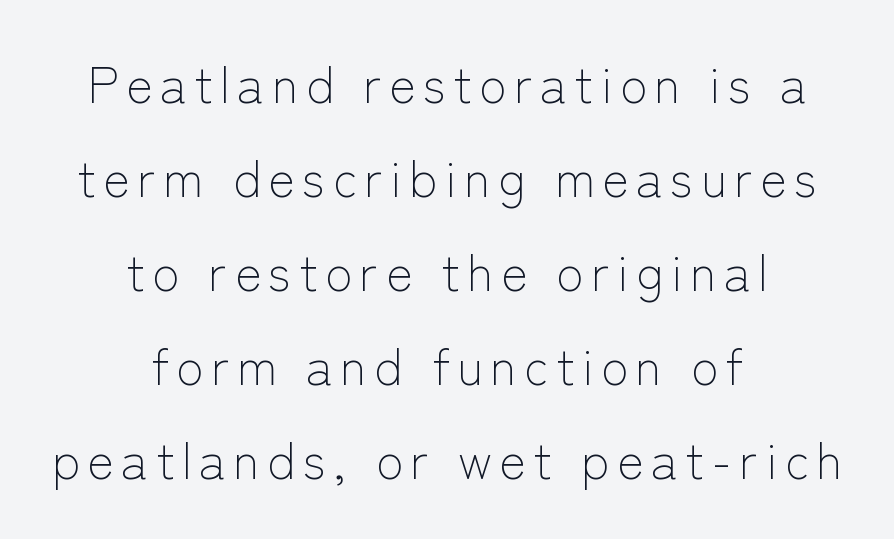
Q: Is the text bold? A: No.
Q: Is the text italic (slanted)? A: No, it is upright.
Q: Is the typeface a serif or a sans-serif typeface? A: Sans-serif.
Q: Is the text underlined? A: No.
Q: How is the paragraph aligned? A: Centered.
Q: Width (condensed, normal, or wide)? A: Normal.
Q: Stroke contrast? A: Low.
Q: x-height? A: Medium.
Q: Monospaced? A: No.
